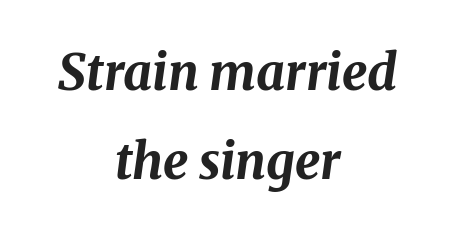
The face used here is proportionally spaced, like ordinary book or web type. This sample uses plain, unmodified letter spacing. A student would call this center alignment; a typographer would say set centered. The rendering applies a slant to the glyphs. Check the space under the baseline: it is left empty.
